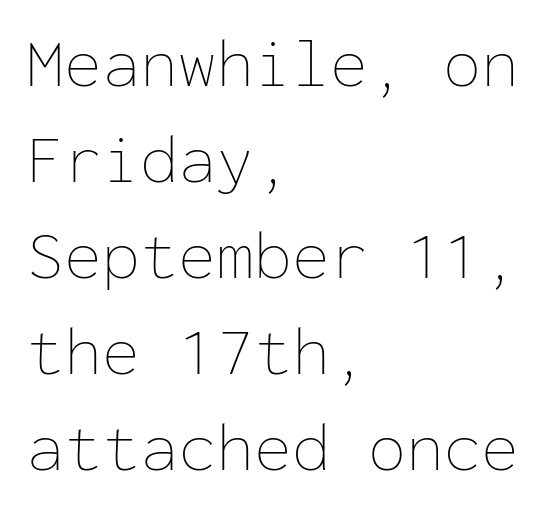
Posture: vertical. How would I describe the line gaps? Plain and ordinary. The letters march in equal steps, a hallmark of fixed-pitch type. The gap between lines stays unmarked. The setting favours the left margin, as ordinary paragraphs usually do. No extra tracking has been applied to these lines.
